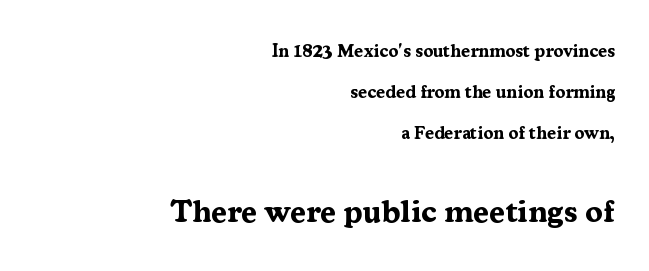
Upright lettering throughout. Note the varied advance widths — an 'i' is clearly narrower than an 'm'. Rows of type keep a wide berth in the vertical direction. The paragraph has a hard right edge and a soft left edge.
